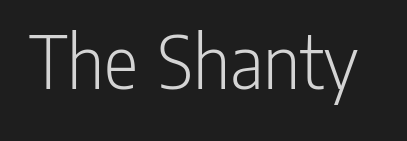
The image shows 80 px light, condensed sans-serif type, upright; set normal letter spacing, not underlined; low stroke contrast and a medium x-height.
